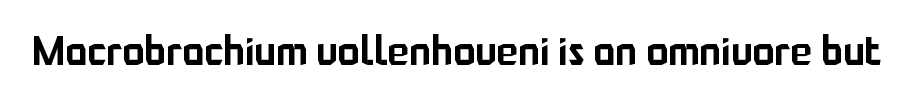
Q: Is the text italic (slanted)? A: No, it is upright.
Q: Is the typeface a serif or a sans-serif typeface? A: Sans-serif.
Q: Is the text underlined? A: No.
Q: Is the spacing between letters normal or unusually wide? A: Normal.
Q: Width (condensed, normal, or wide)? A: Normal.
Q: Stroke contrast? A: Low.
Q: x-height? A: Medium.
Q: Monospaced? A: No.
